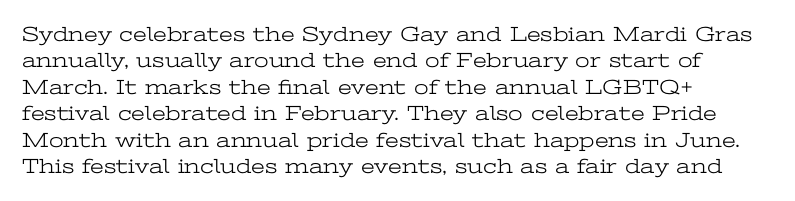
{"italic": "no", "bold": "no", "underline": "no", "align": "left", "line_spacing": "normal", "line_spacing_ratio": 1.26, "letter_spacing": "normal", "letter_spacing_em": 0.0, "glyph_px": 21}
